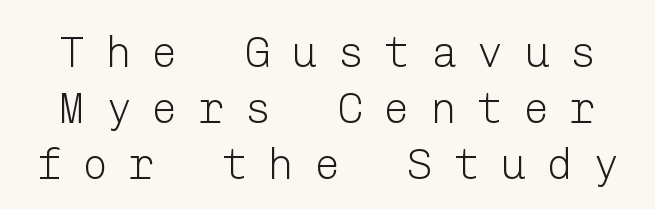
Q: Is the text bold? A: No.
Q: Is the text italic (slanted)? A: No, it is upright.
Q: Is the typeface a serif or a sans-serif typeface? A: Sans-serif.
Q: Is the text underlined? A: No.
Q: Is the spacing between letters normal or unusually wide? A: Unusually wide.
Q: Is the spacing between lines tight, normal or loose? A: Normal.
Q: Width (condensed, normal, or wide)? A: Normal.
Q: Stroke contrast? A: Low.
Q: x-height? A: Medium.
